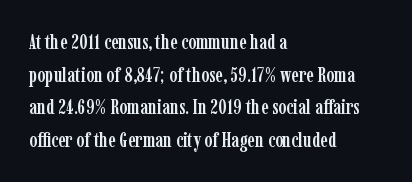
The line-height multiplier appears to be the usual default. Posture: straight, roman, zero tilt. This sample uses plain, unmodified letter spacing. No word sits above an underline.
